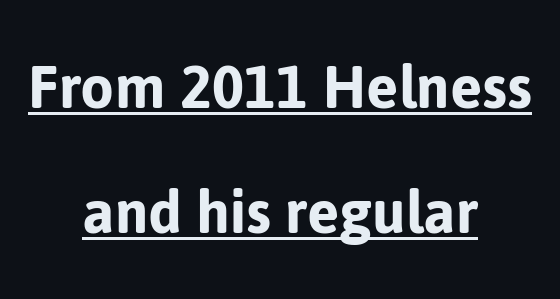
{"serif": "no", "italic": "no", "width": "normal", "stroke_contrast": "low", "x_height": "medium", "monospaced": "no", "underline": "yes", "align": "center", "line_spacing_ratio": 1.81, "letter_spacing": "normal", "letter_spacing_em": 0.0, "glyph_px": 69}
